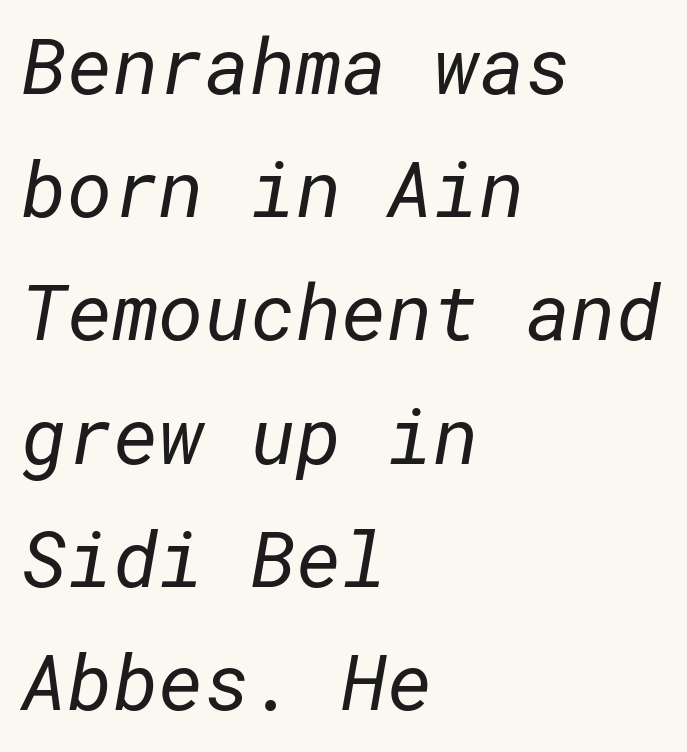
Regarding serifs, this sample does without them. This rendering features lettering with no underline. The horizontal fit of the characters is conventional and even. Compared with a centered layout, this one pins lines to the left instead.
